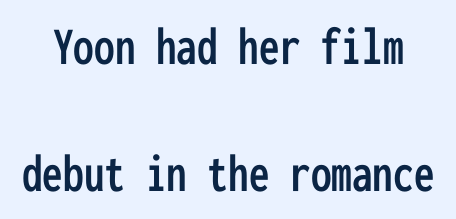
{"serif": "no", "italic": "no", "width": "condensed", "stroke_contrast": "low", "x_height": "medium", "monospaced": "yes", "underline": "no", "line_spacing": "loose", "line_spacing_ratio": 2.31, "letter_spacing": "normal", "letter_spacing_em": 0.0, "glyph_px": 55}
